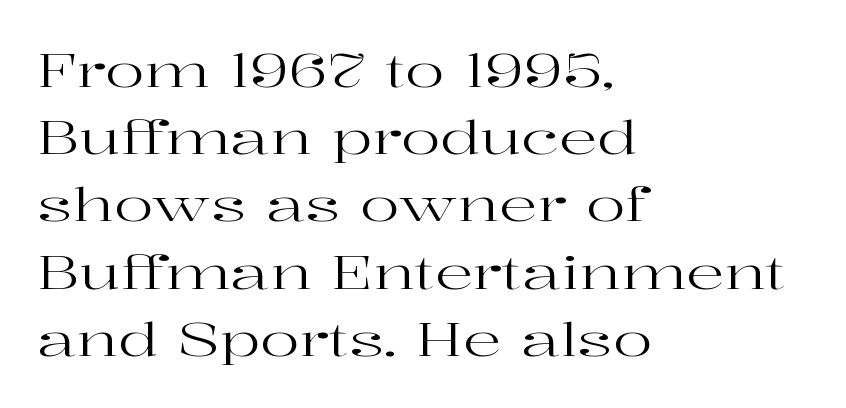
Q: Is the text bold? A: No.
Q: Is the text italic (slanted)? A: No, it is upright.
Q: Is the typeface a serif or a sans-serif typeface? A: Serif.
Q: Is the text underlined? A: No.
Q: How is the paragraph aligned? A: Left-aligned.
Q: Is the spacing between letters normal or unusually wide? A: Normal.
Q: Is the spacing between lines tight, normal or loose? A: Normal.
Q: Width (condensed, normal, or wide)? A: Wide.
Q: Stroke contrast? A: High.
Q: x-height? A: Medium.
Q: Monospaced? A: No.
